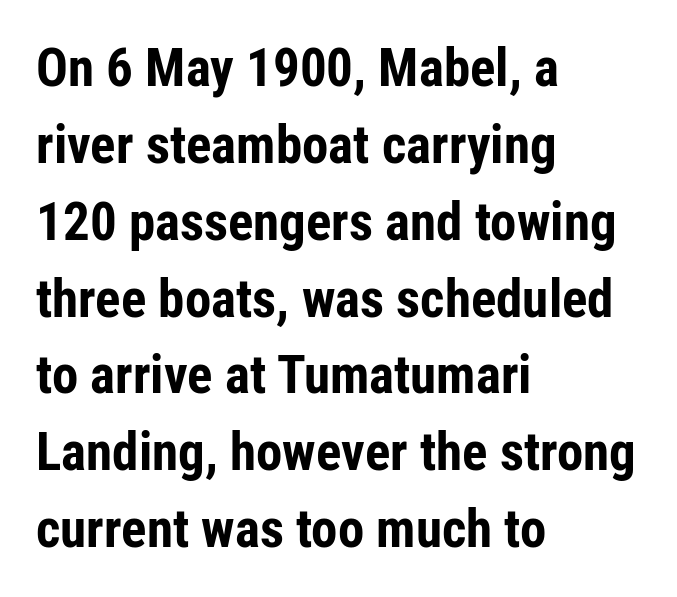
{"serif": "no", "italic": "no", "bold": "yes", "weight": "bold", "width": "condensed", "stroke_contrast": "low", "x_height": "medium", "monospaced": "no", "underline": "no", "align": "left", "line_spacing": "normal", "line_spacing_ratio": 1.45, "letter_spacing": "normal", "letter_spacing_em": 0.0, "glyph_px": 53}
